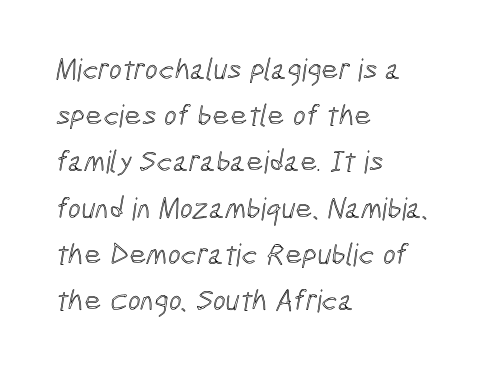
The image shows 30 px condensed type; set left-aligned, normal line spacing (1.54x), normal letter spacing, not underlined; a medium x-height.
